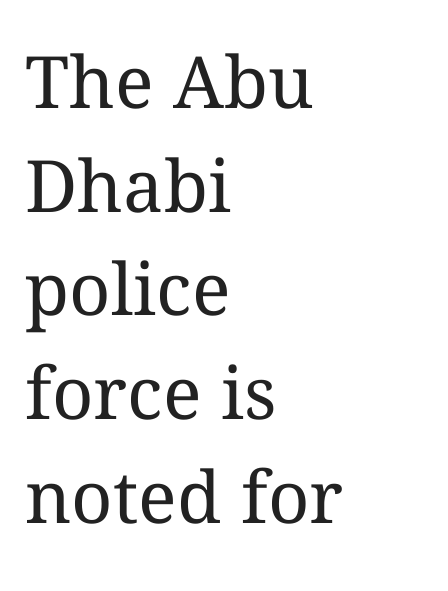
{"italic": "no", "bold": "no", "weight": "regular", "width": "normal", "stroke_contrast": "medium", "x_height": "medium", "monospaced": "no", "underline": "no", "align": "left", "line_spacing": "normal", "line_spacing_ratio": 1.44, "letter_spacing": "normal", "letter_spacing_em": 0.0, "glyph_px": 72}
